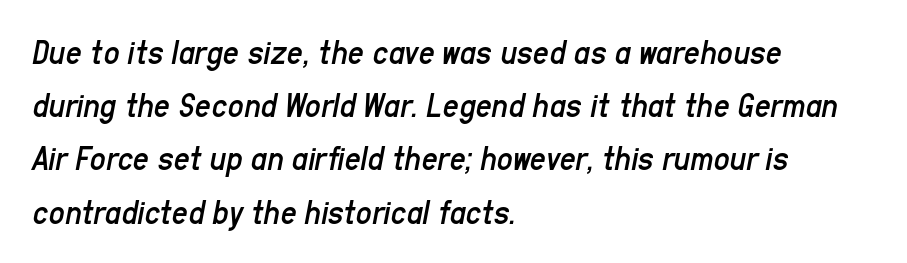
Q: Is the text bold? A: No.
Q: Is the text italic (slanted)? A: Yes, it leans right by about 11 degrees.
Q: Is the text underlined? A: No.
Q: How is the paragraph aligned? A: Left-aligned.
Q: Is the spacing between letters normal or unusually wide? A: Normal.
Q: Is the spacing between lines tight, normal or loose? A: Normal.
Q: Width (condensed, normal, or wide)? A: Condensed.
Q: Stroke contrast? A: Low.
Q: x-height? A: Medium.
Q: Monospaced? A: No.
